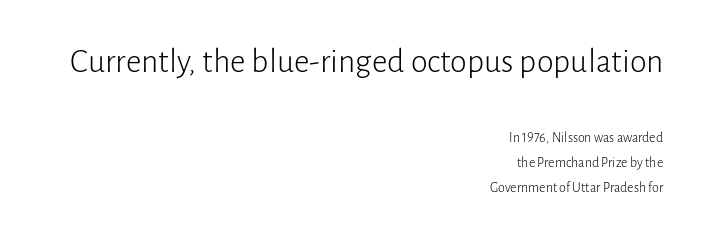
{"serif": "no", "italic": "no", "bold": "no", "weight": "light", "width": "normal", "stroke_contrast": "low", "x_height": "medium", "monospaced": "no", "underline": "no", "align": "right", "line_spacing_ratio": 1.78, "letter_spacing": "normal", "letter_spacing_em": 0.0, "larger_block": "first", "size_ratio": 2.43, "glyph_px": 34}
